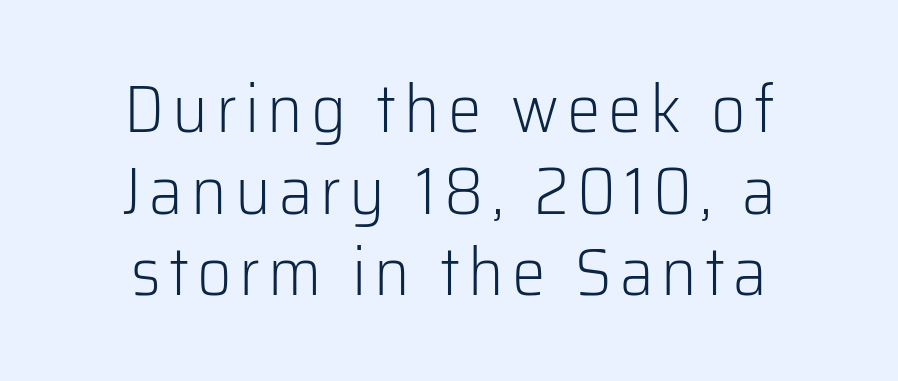
Compared with a typical body face, this is equally light or lighter still. The string is rendered with underlining switched off. These lines are rendered in a variable-pitch font. Reading down the block, each line starts at a different indent, mirrored at its end. Italic: no, the glyphs are upright roman.
